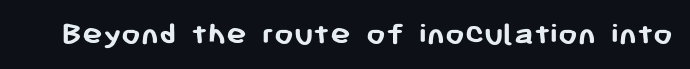
Note the varied advance widths — an 'i' is clearly narrower than an 'm'. Every letter is thick-stroked: bold, no question. Tracking here is standard; glyphs follow each other at the usual distance. The rendering shows plain stroke endings on the letterforms — a sans-serif design. Descender tails drop into unmarked territory. This is roman type, the default non-slanted kind.
